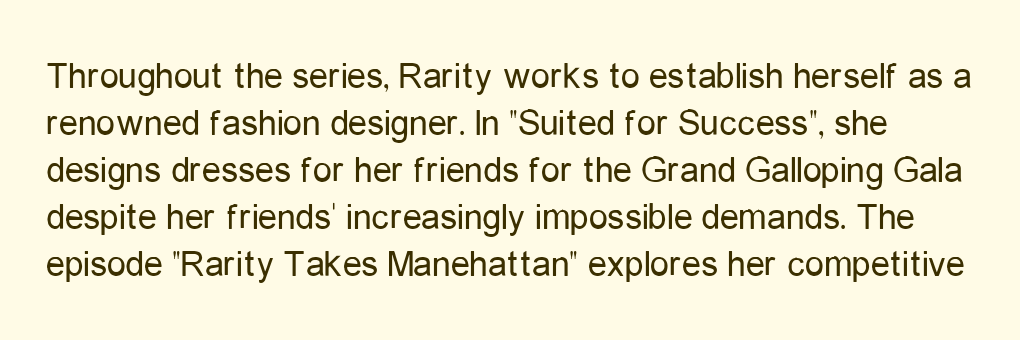
{"serif": "no", "italic": "no", "bold": "no", "weight": "regular", "width": "condensed", "stroke_contrast": "low", "x_height": "medium", "monospaced": "no", "underline": "no", "line_spacing_ratio": 1.24, "letter_spacing": "normal", "letter_spacing_em": 0.0, "glyph_px": 38}
